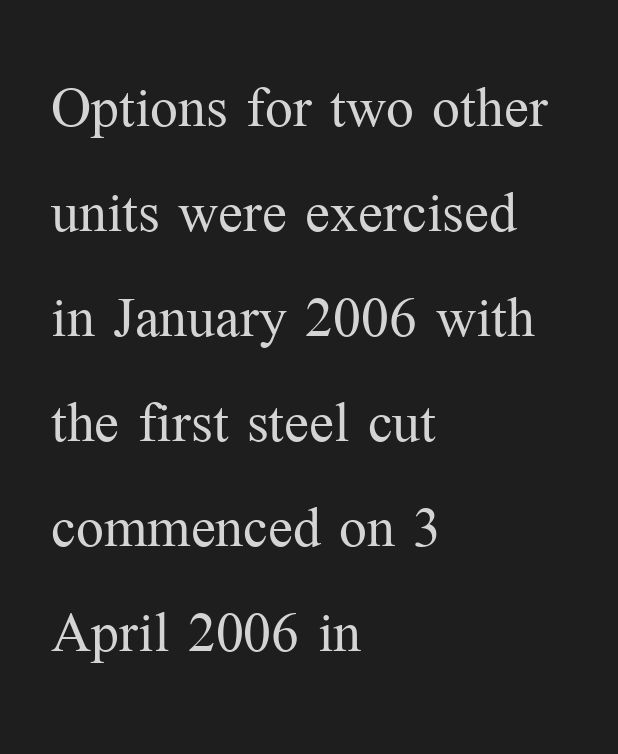
The image shows 74 px light serif type, upright; set left-aligned, normal line spacing (1.42x), normal letter spacing, not underlined; medium stroke contrast and a medium x-height.
